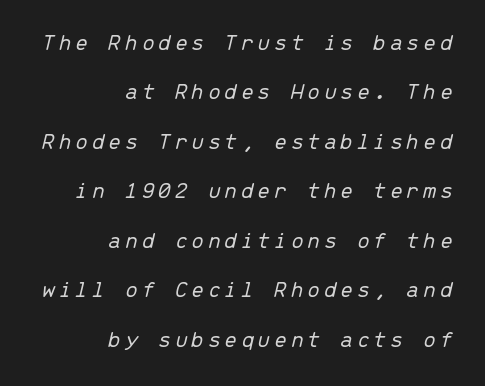
The image shows 24 px text type, italic (leaning right); set right-aligned, loose line spacing (2.06x), not underlined.
